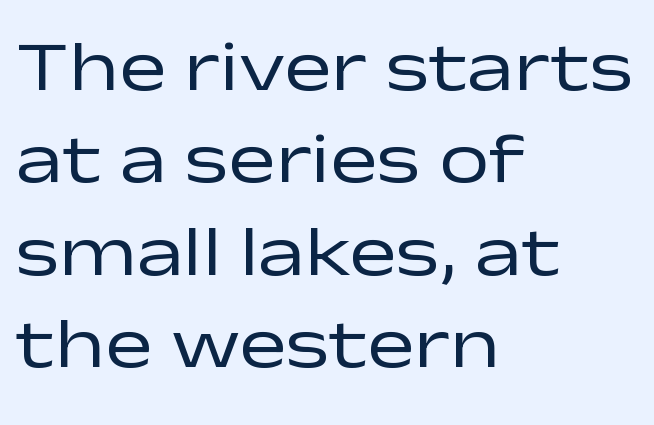
{"serif": "no", "italic": "no", "bold": "no", "weight": "regular", "width": "wide", "stroke_contrast": "low", "x_height": "medium", "monospaced": "no", "underline": "no", "align": "left", "line_spacing": "normal", "line_spacing_ratio": 1.3, "letter_spacing": "normal", "letter_spacing_em": 0.0, "glyph_px": 71}
